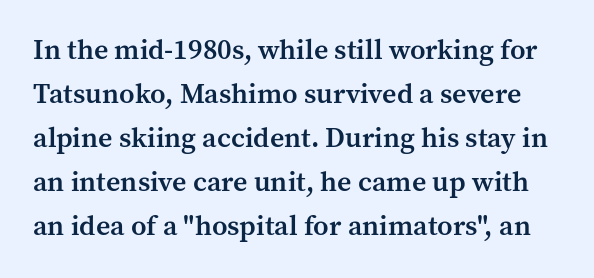
The image shows 28 px semibold serif type, upright; set normal line spacing (1.57x), normal letter spacing, not underlined; medium stroke contrast and a medium x-height.
